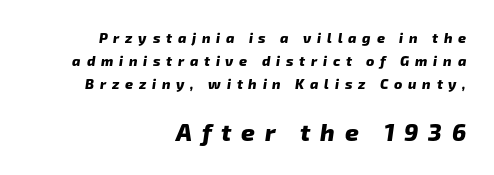
Q: Is the text bold? A: Yes.
Q: Is the text underlined? A: No.
Q: How is the paragraph aligned? A: Right-aligned.
Q: Is the spacing between letters normal or unusually wide? A: Unusually wide.
Q: Is the spacing between lines tight, normal or loose? A: Normal.
Q: Which block of text is set in a larger size, the first (top) or the second (bottom)? A: The second (bottom) one.
